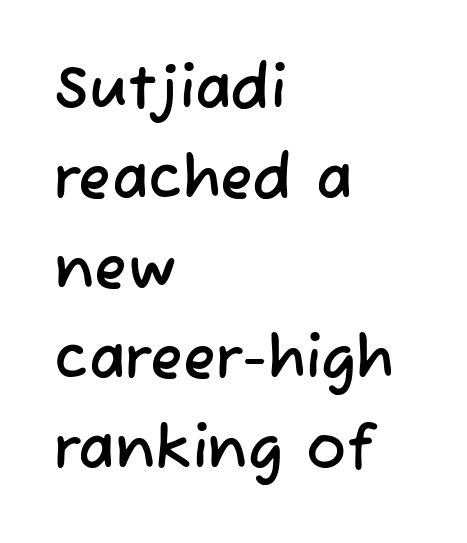
The paragraph shown leans on its left margin. Students, observe: this is what conventionally led text looks like. Characters follow at the spacing the type designer built in. Are there feet on the stems? There aren't — it's a sans.
